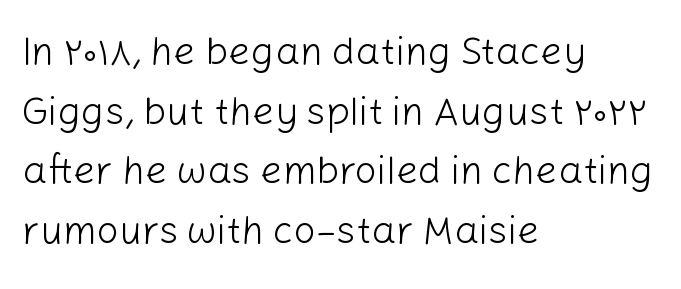
Q: Is the text bold? A: No.
Q: Is the text italic (slanted)? A: No, it is upright.
Q: Is the typeface a serif or a sans-serif typeface? A: Sans-serif.
Q: Is the text underlined? A: No.
Q: How is the paragraph aligned? A: Left-aligned.
Q: Is the spacing between letters normal or unusually wide? A: Normal.
Q: Is the spacing between lines tight, normal or loose? A: Normal.
Q: Width (condensed, normal, or wide)? A: Normal.
Q: Stroke contrast? A: Low.
Q: x-height? A: Medium.
Q: Monospaced? A: No.
